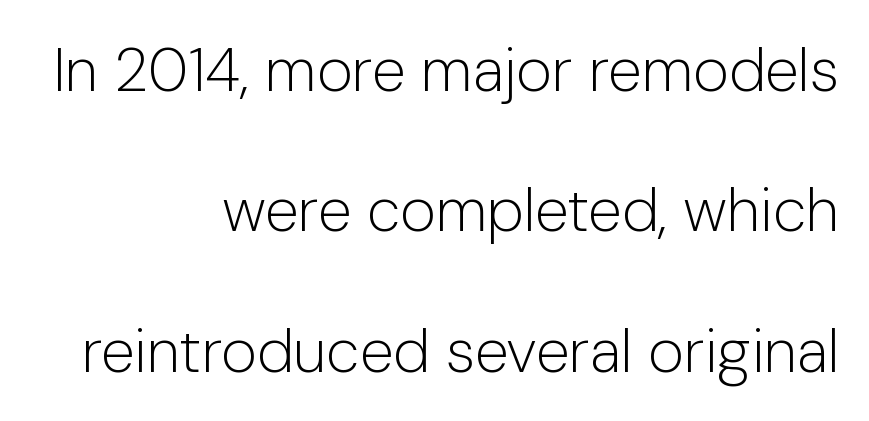
The font's upright variant was chosen for this text. The face looks like a standard text weight, possibly lighter. A typesetter would call this zero additional tracking. The face used here is proportionally spaced, like ordinary book or web type.
